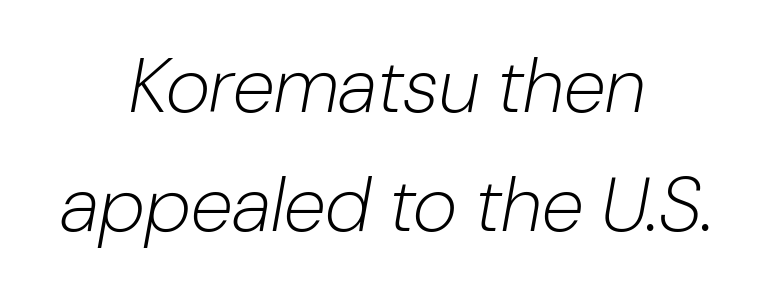
{"italic": "yes", "lean": "right", "slant_degrees": 10, "bold": "no", "weight": "light", "width": "normal", "stroke_contrast": "low", "x_height": "medium", "monospaced": "no", "underline": "no", "align": "center", "line_spacing": "normal", "line_spacing_ratio": 1.55, "letter_spacing": "normal", "letter_spacing_em": 0.0, "glyph_px": 77}
